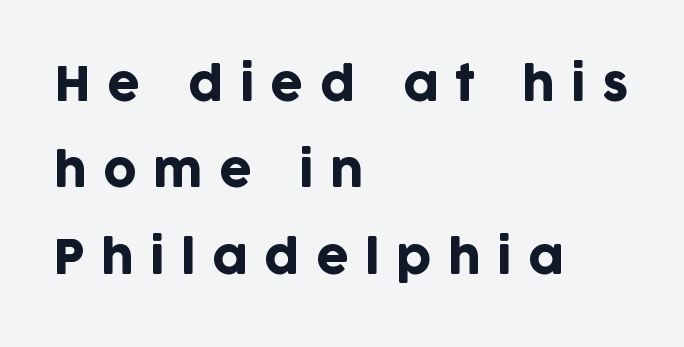
The image shows 46 px sans-serif type, upright; set left-aligned, line spacing 1.88x, unusually wide letter spacing (+0.36 em), not underlined; low stroke contrast and a large x-height.
